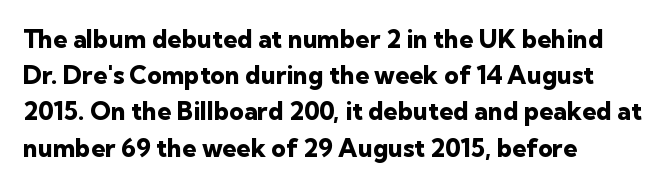
Typesetter's note: full bold, strokes at maximum text heaviness. Rendered with straight, roman letterforms. The line-height multiplier appears to be the usual default. Words appear dense and cohesive because spacing is normal. A student would call this left alignment; a typographer would say flush left, rag right. The baseline area is clear.
